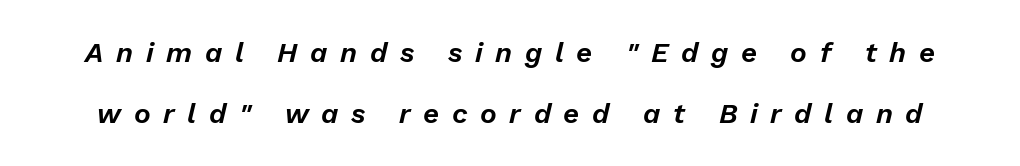
Q: Is the text italic (slanted)? A: Yes, it leans right by about 13 degrees.
Q: Is the text underlined? A: No.
Q: Is the spacing between letters normal or unusually wide? A: Unusually wide.
Q: Is the spacing between lines tight, normal or loose? A: Loose.
Q: Width (condensed, normal, or wide)? A: Normal.
Q: Stroke contrast? A: Low.
Q: x-height? A: Medium.
Q: Monospaced? A: No.
